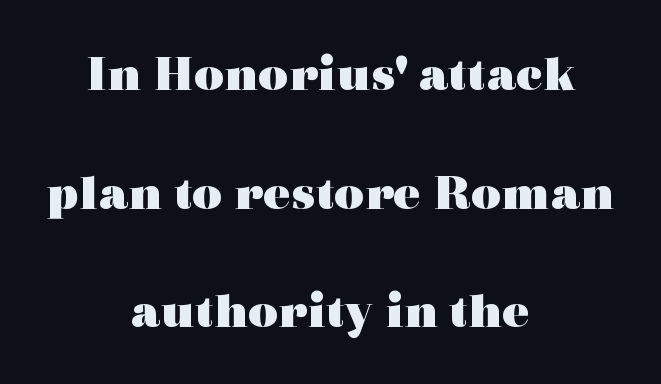
{"serif": "yes", "italic": "no", "bold": "yes", "weight": "heavy", "width": "wide", "x_height": "medium", "monospaced": "no", "underline": "no", "align": "center", "line_spacing": "loose", "line_spacing_ratio": 2.28, "letter_spacing": "normal", "letter_spacing_em": 0.0, "glyph_px": 52}
